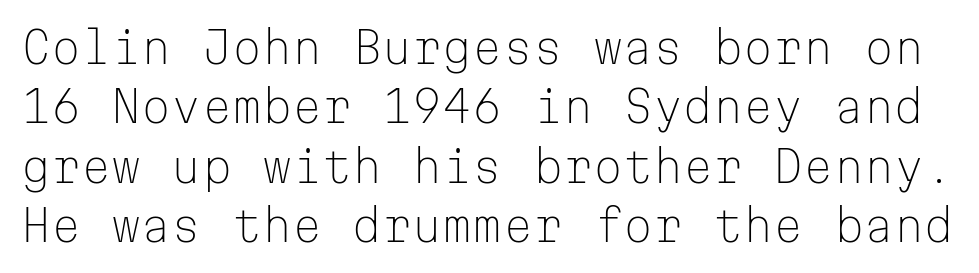
{"serif": "no", "italic": "no", "bold": "no", "weight": "light", "width": "normal", "stroke_contrast": "low", "x_height": "medium", "monospaced": "yes", "underline": "no", "line_spacing": "normal", "line_spacing_ratio": 1.38, "letter_spacing": "normal", "letter_spacing_em": 0.0, "glyph_px": 43}
